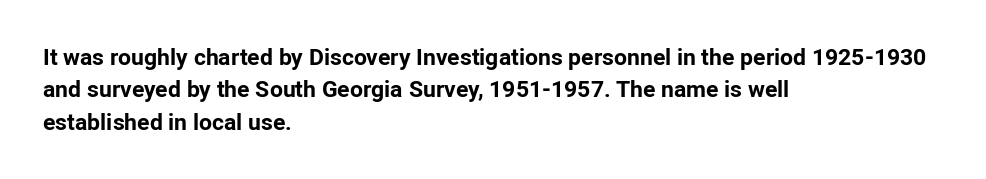
The image shows 23 px bold type, upright; set left-aligned, normal line spacing (1.41x), normal letter spacing, not underlined.
